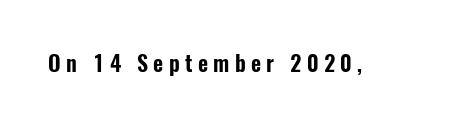
The gaps between neighbouring characters are conspicuously large. The baseline area is clear. Does the lettering tilt? It doesn't — this is upright.
